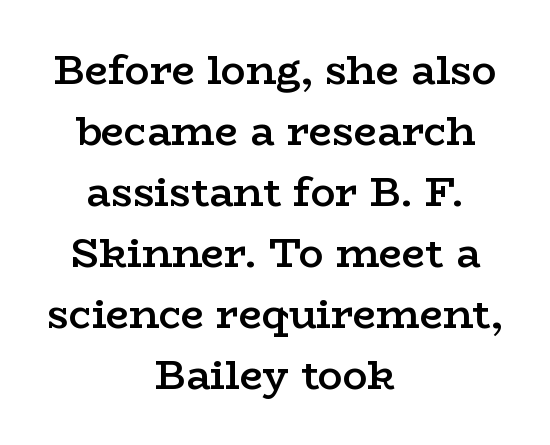
Q: Is the text bold? A: Semi-bold.
Q: Is the text italic (slanted)? A: No, it is upright.
Q: Is the typeface a serif or a sans-serif typeface? A: Serif.
Q: Is the text underlined? A: No.
Q: How is the paragraph aligned? A: Centered.
Q: Is the spacing between letters normal or unusually wide? A: Normal.
Q: Is the spacing between lines tight, normal or loose? A: Normal.
Q: Width (condensed, normal, or wide)? A: Wide.
Q: Stroke contrast? A: Low.
Q: x-height? A: Medium.
Q: Monospaced? A: No.
